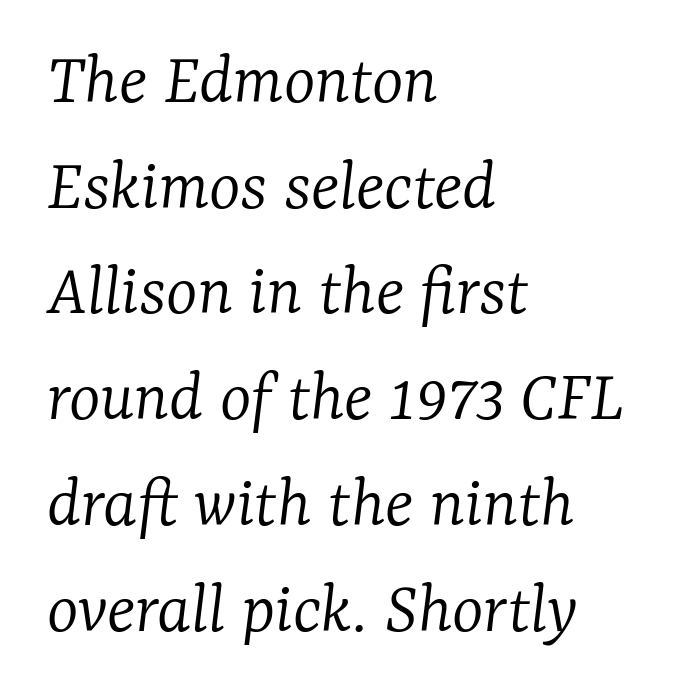
Emphasis-style slanted type is in use. Nobody drew a line under any word here. How are the letters spaced? Ordinarily, with no added tracking. One glance says typical: line gaps are just what's usual.
